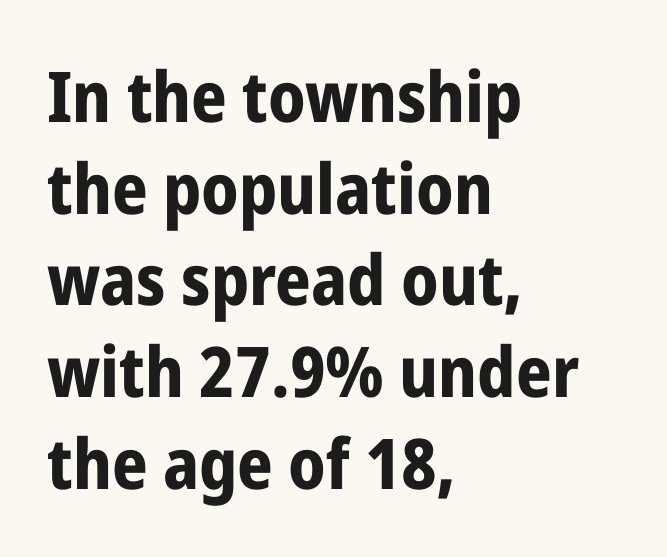
Q: Is the text bold? A: Yes.
Q: Is the text italic (slanted)? A: No, it is upright.
Q: Is the typeface a serif or a sans-serif typeface? A: Sans-serif.
Q: Is the text underlined? A: No.
Q: How is the paragraph aligned? A: Left-aligned.
Q: Is the spacing between letters normal or unusually wide? A: Normal.
Q: Is the spacing between lines tight, normal or loose? A: Normal.
Q: Width (condensed, normal, or wide)? A: Condensed.
Q: Stroke contrast? A: Low.
Q: x-height? A: Medium.
Q: Monospaced? A: No.
